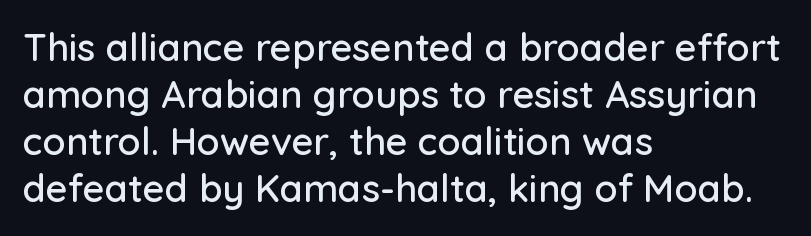
The font family rendered here belongs to the sans-serif group. In terms of posture, this sample is upright. Check the space under the baseline: it is left empty. Varying glyph widths throughout — classic text-font behaviour.
